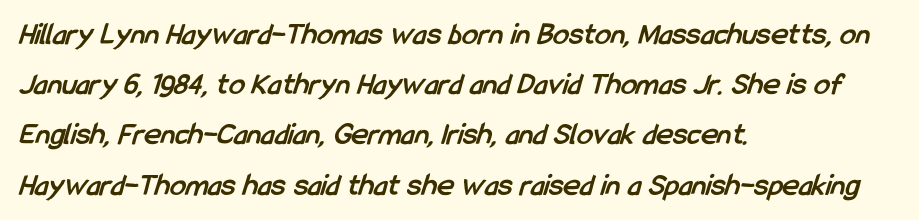
Q: Is the text bold? A: Yes.
Q: Is the typeface a serif or a sans-serif typeface? A: Sans-serif.
Q: Is the text underlined? A: No.
Q: How is the paragraph aligned? A: Left-aligned.
Q: Is the spacing between letters normal or unusually wide? A: Normal.
Q: Is the spacing between lines tight, normal or loose? A: Normal.
Q: Width (condensed, normal, or wide)? A: Condensed.
Q: Stroke contrast? A: Low.
Q: x-height? A: Medium.
Q: Monospaced? A: No.
